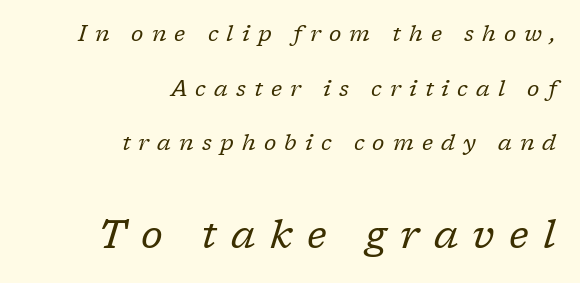
Q: Is the text bold? A: No.
Q: Is the text italic (slanted)? A: Yes, it leans right by about 17 degrees.
Q: Is the typeface a serif or a sans-serif typeface? A: Serif.
Q: Is the text underlined? A: No.
Q: How is the paragraph aligned? A: Right-aligned.
Q: Is the spacing between letters normal or unusually wide? A: Unusually wide.
Q: Is the spacing between lines tight, normal or loose? A: Loose.
Q: Which block of text is set in a larger size, the first (top) or the second (bottom)? A: The second (bottom) one.
Q: Width (condensed, normal, or wide)? A: Normal.
Q: Stroke contrast? A: Low.
Q: x-height? A: Medium.
Q: Monospaced? A: No.
